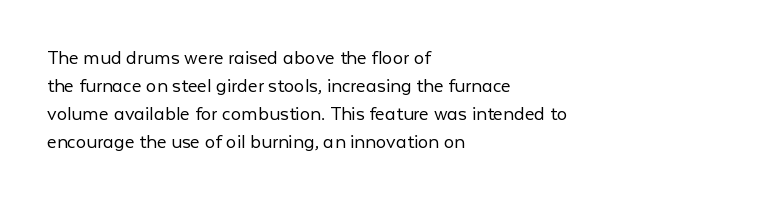
Q: Is the text bold? A: No.
Q: Is the text italic (slanted)? A: No, it is upright.
Q: Is the text underlined? A: No.
Q: How is the paragraph aligned? A: Left-aligned.
Q: Is the spacing between letters normal or unusually wide? A: Normal.
Q: Is the spacing between lines tight, normal or loose? A: Normal.
